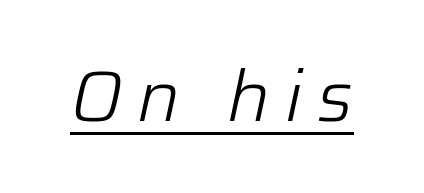
{"italic": "yes", "lean": "right", "slant_degrees": 12, "bold": "no", "weight": "light", "width": "normal", "stroke_contrast": "low", "x_height": "medium", "monospaced": "no", "underline": "yes", "letter_spacing": "wide", "letter_spacing_em": 0.21, "glyph_px": 71}
